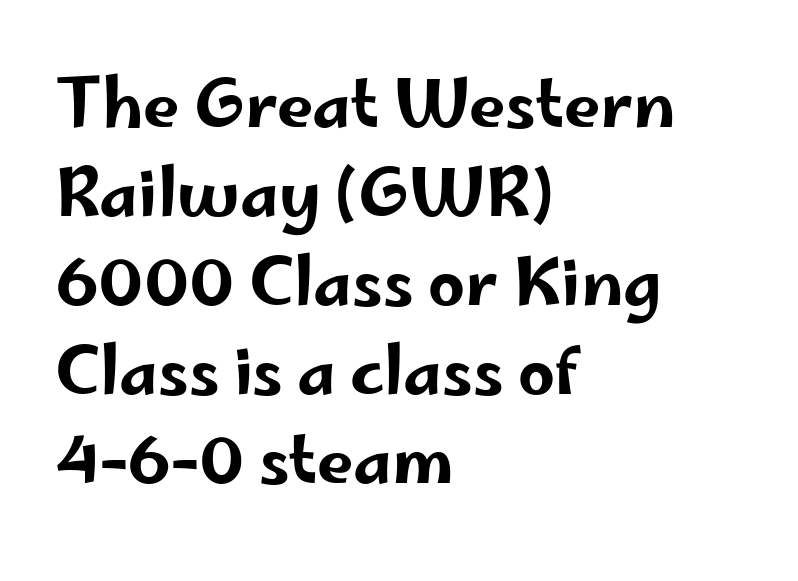
{"serif": "no", "italic": "no", "width": "wide", "stroke_contrast": "low", "x_height": "small", "monospaced": "no", "underline": "no", "align": "left", "line_spacing": "normal", "line_spacing_ratio": 1.37, "letter_spacing": "normal", "letter_spacing_em": 0.0, "glyph_px": 65}
